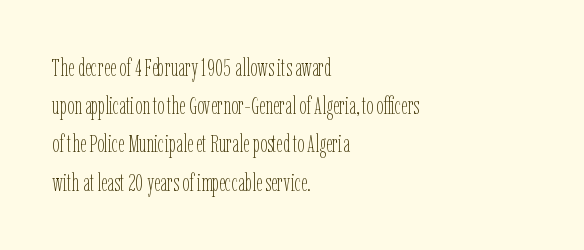
{"italic": "no", "bold": "no", "underline": "no", "align": "left", "line_spacing": "normal", "line_spacing_ratio": 1.53, "letter_spacing": "normal", "letter_spacing_em": 0.0, "glyph_px": 25}
